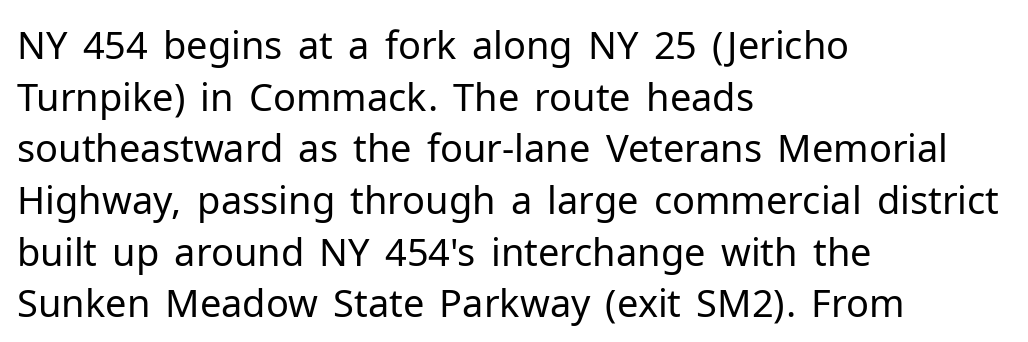
{"serif": "no", "italic": "no", "bold": "no", "weight": "regular", "width": "normal", "stroke_contrast": "low", "x_height": "medium", "monospaced": "no", "underline": "no", "align": "left", "line_spacing": "normal", "line_spacing_ratio": 1.36, "letter_spacing": "normal", "letter_spacing_em": 0.0, "glyph_px": 38}
